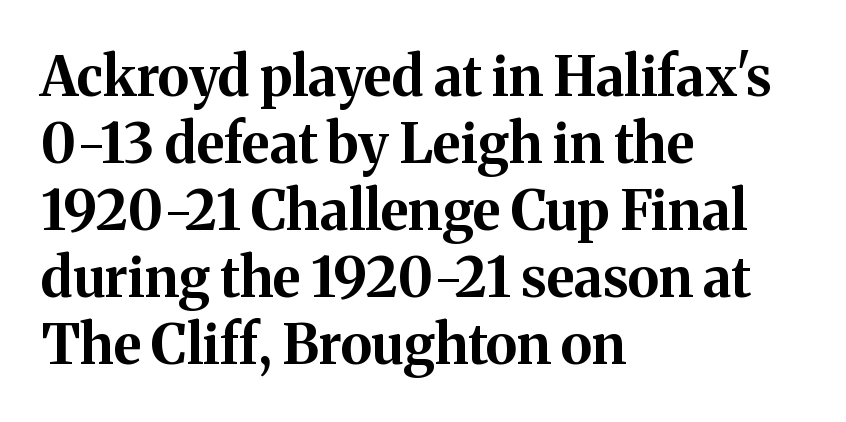
The image shows 55 px bold serif type, upright; set left-aligned, line spacing 1.22x, normal letter spacing, not underlined; medium stroke contrast and a medium x-height.
